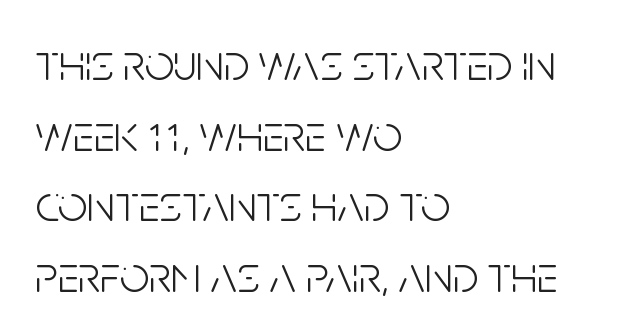
{"serif": "no", "italic": "no", "bold": "no", "weight": "light", "width": "condensed", "stroke_contrast": "low", "x_height": "large", "monospaced": "no", "underline": "no", "align": "left", "line_spacing": "normal", "line_spacing_ratio": 1.36, "letter_spacing": "normal", "letter_spacing_em": 0.0, "glyph_px": 52}
